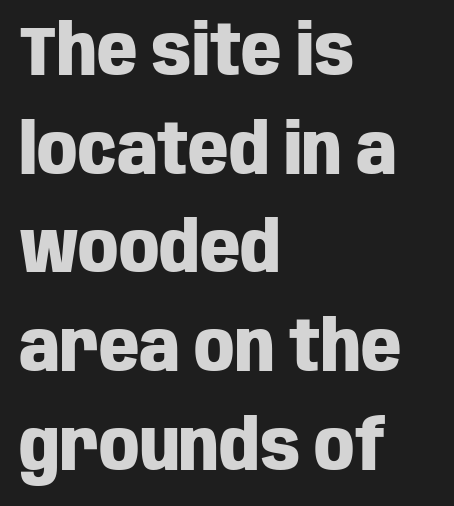
Q: Is the text bold? A: Yes.
Q: Is the text italic (slanted)? A: No, it is upright.
Q: Is the typeface a serif or a sans-serif typeface? A: Sans-serif.
Q: Is the text underlined? A: No.
Q: How is the paragraph aligned? A: Left-aligned.
Q: Is the spacing between letters normal or unusually wide? A: Normal.
Q: Is the spacing between lines tight, normal or loose? A: Normal.
Q: Width (condensed, normal, or wide)? A: Condensed.
Q: Stroke contrast? A: Low.
Q: x-height? A: Large.
Q: Monospaced? A: No.
